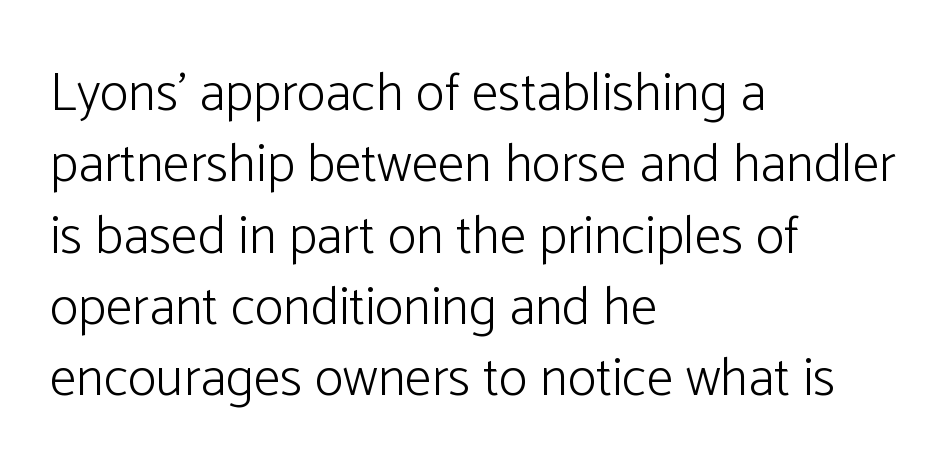
Q: Is the text bold? A: No.
Q: Is the text italic (slanted)? A: No, it is upright.
Q: Is the typeface a serif or a sans-serif typeface? A: Sans-serif.
Q: Is the text underlined? A: No.
Q: How is the paragraph aligned? A: Left-aligned.
Q: Is the spacing between letters normal or unusually wide? A: Normal.
Q: Is the spacing between lines tight, normal or loose? A: Normal.
Q: Width (condensed, normal, or wide)? A: Normal.
Q: Stroke contrast? A: Low.
Q: x-height? A: Medium.
Q: Monospaced? A: No.
